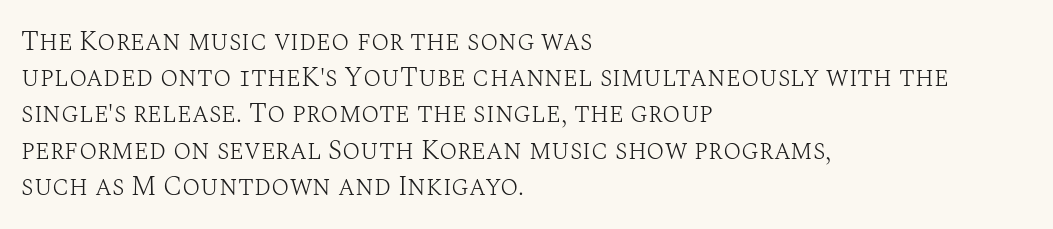
The image shows 27 px text type, upright; set left-aligned, normal line spacing (1.34x), normal letter spacing, not underlined.
